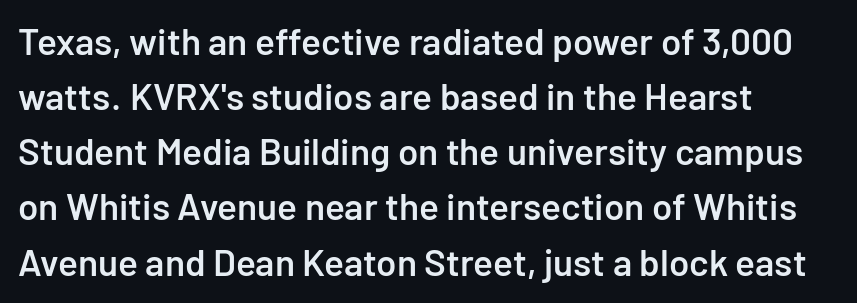
Nope, not italic — everything's standing straight. Font category for this specimen: sans-serif. Looks like regular typesetting: each glyph gets only the width it needs. The paragraph shown leans on its left margin.
